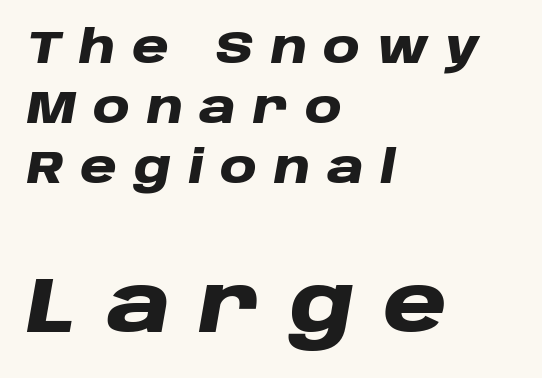
{"italic": "yes", "lean": "right", "slant_degrees": 10, "bold": "yes", "weight": "heavy", "width": "wide", "stroke_contrast": "low", "x_height": "large", "monospaced": "no", "underline": "no", "align": "left", "line_spacing": "normal", "line_spacing_ratio": 1.33, "letter_spacing": "wide", "letter_spacing_em": 0.37, "larger_block": "second", "size_ratio": 1.73, "glyph_px": 78}
